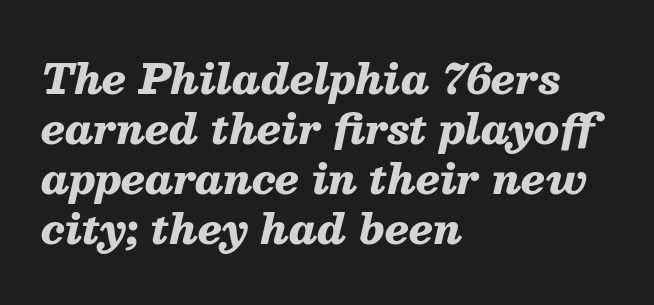
Note the varied advance widths — an 'i' is clearly narrower than an 'm'. Descenders hang freely into open space. The glyphs look as if they've been sheared to an angle. Line starts are locked; line ends wander.
